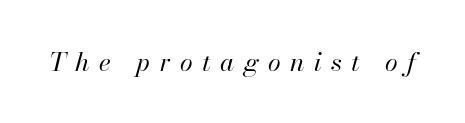
No letter is thick-stroked: the sample isn't bold. The face used here is rendered with a markedly widened letterfit. Each row of text sits above clean, open space. It's the slanting kind of type.
